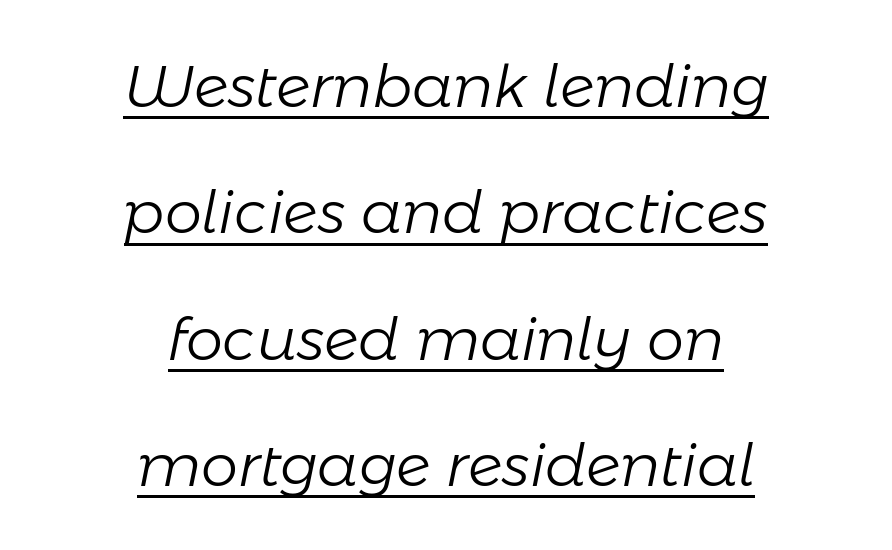
The image shows 59 px light type, italic (leaning right); set centered, loose line spacing (2.14x), normal letter spacing, underlined; low stroke contrast and a medium x-height.
